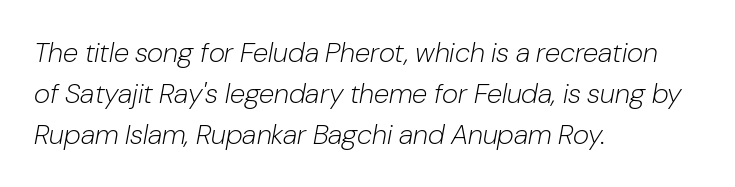
The image shows 28 px light type, italic (leaning right); set left-aligned, normal line spacing (1.46x), normal letter spacing, not underlined; low stroke contrast and a medium x-height.
